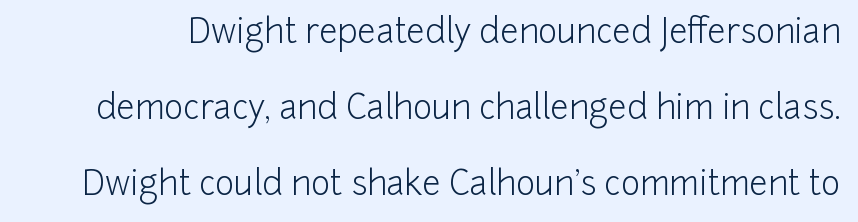
Q: Is the text bold? A: No.
Q: Is the text italic (slanted)? A: No, it is upright.
Q: Is the typeface a serif or a sans-serif typeface? A: Sans-serif.
Q: Is the text underlined? A: No.
Q: Is the spacing between letters normal or unusually wide? A: Normal.
Q: Is the spacing between lines tight, normal or loose? A: Loose.
Q: Width (condensed, normal, or wide)? A: Normal.
Q: Stroke contrast? A: Low.
Q: x-height? A: Medium.
Q: Monospaced? A: No.
